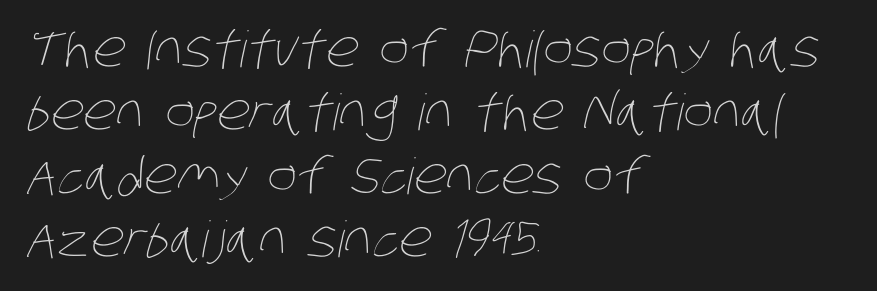
This sample is left-justified, so line endings fall wherever the words run out. Baseline-to-baseline distance is the conventional proportion of letter height. Varying glyph widths throughout — classic text-font behaviour. Words appear dense and cohesive because spacing is normal. Honestly, there is no underline to notice here at all.
